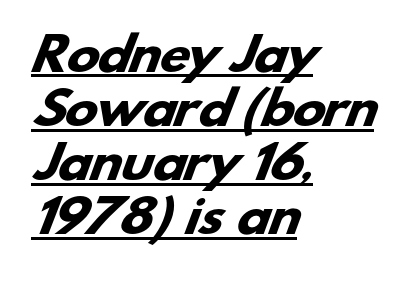
{"serif": "no", "bold": "yes", "weight": "heavy", "width": "wide", "stroke_contrast": "low", "x_height": "small", "monospaced": "no", "underline": "yes", "align": "left", "line_spacing_ratio": 1.23, "letter_spacing": "normal", "letter_spacing_em": 0.0, "glyph_px": 44}
